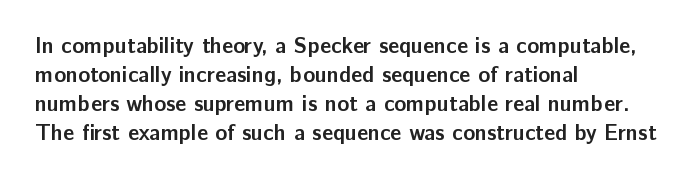
{"italic": "no", "bold": "yes", "underline": "no", "align": "left", "line_spacing": "normal", "line_spacing_ratio": 1.32, "letter_spacing": "normal", "letter_spacing_em": 0.0, "glyph_px": 22}
